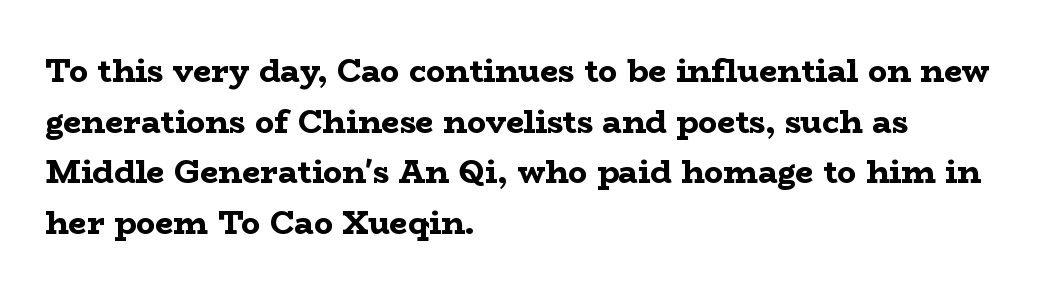
Q: Is the text bold? A: Yes.
Q: Is the text italic (slanted)? A: No, it is upright.
Q: Is the typeface a serif or a sans-serif typeface? A: Serif.
Q: Is the text underlined? A: No.
Q: How is the paragraph aligned? A: Left-aligned.
Q: Is the spacing between letters normal or unusually wide? A: Normal.
Q: Is the spacing between lines tight, normal or loose? A: Normal.
Q: Width (condensed, normal, or wide)? A: Wide.
Q: Stroke contrast? A: Low.
Q: x-height? A: Medium.
Q: Monospaced? A: No.
